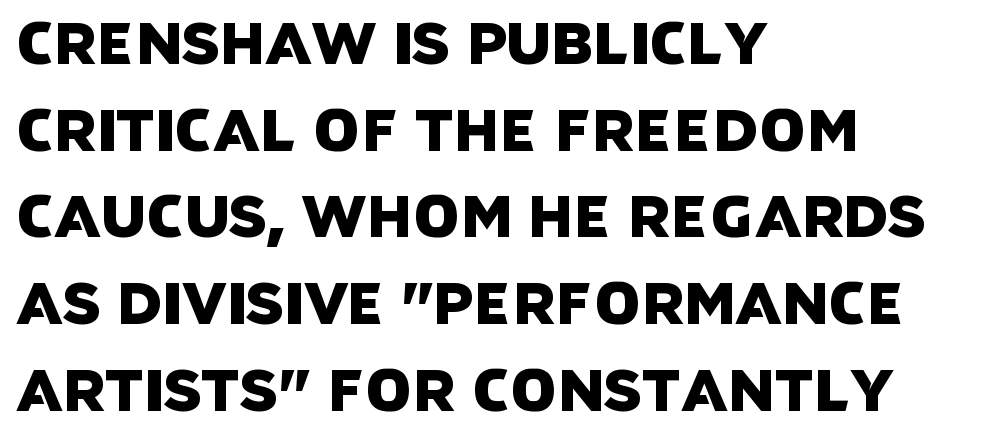
The image shows 59 px sans-serif type; set left-aligned, normal line spacing (1.47x), normal letter spacing, not underlined; low stroke contrast and a large x-height.
